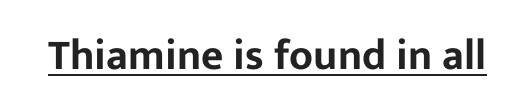
{"serif": "no", "italic": "no", "width": "normal", "stroke_contrast": "low", "x_height": "medium", "monospaced": "no", "underline": "yes", "letter_spacing": "normal", "letter_spacing_em": 0.0, "glyph_px": 43}
